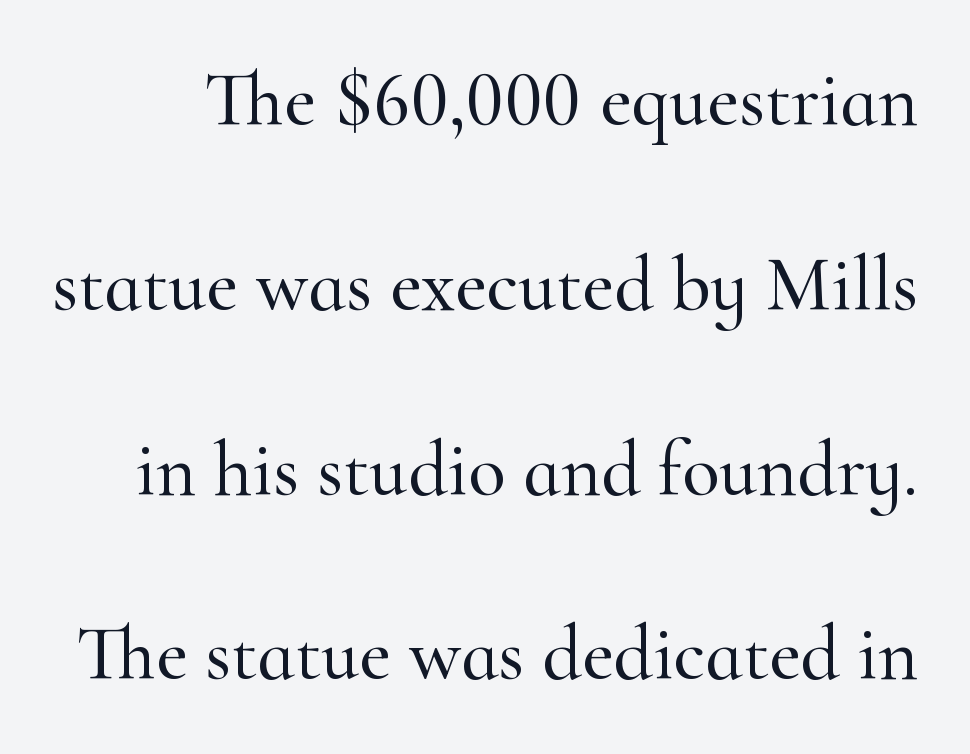
Do the letters lean? They stand straight. Only glyphs here, with clear space below each row. This block would shrink considerably if given ordinary leading; it's expanded now. The gaps between neighbouring characters are ordinary and unremarkable.
